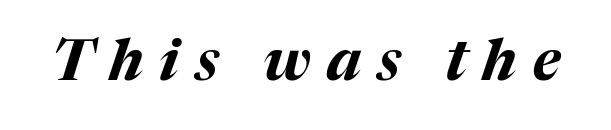
Nobody drew a line under any word here. A typesetter would mark this as italic. The passage shown is typed in a proportional face where columns would drift. Strokes here are thick enough to call this a true bold. Display-style spreading of the glyphs; the letterfit is very open.
